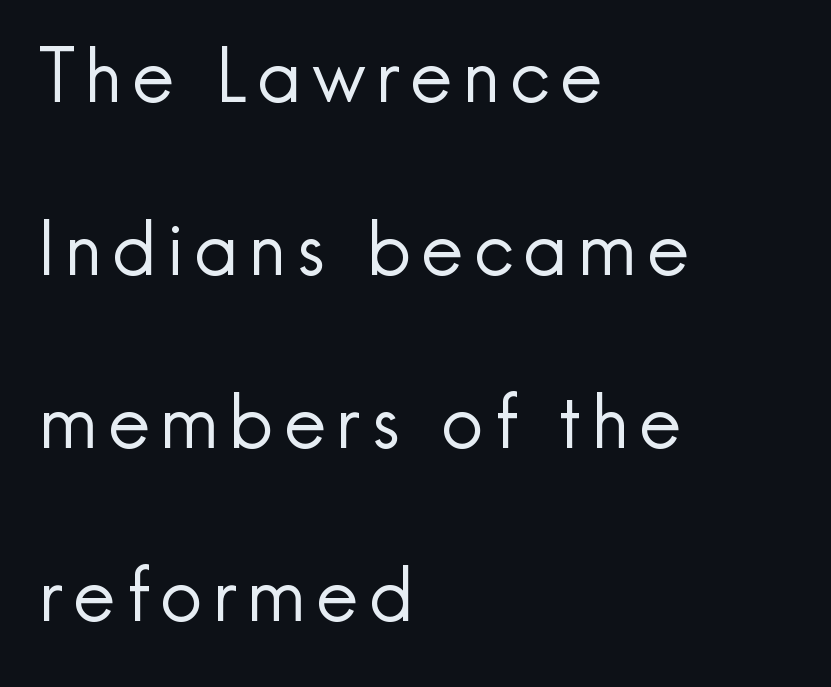
{"serif": "no", "italic": "no", "bold": "no", "weight": "regular", "width": "normal", "x_height": "small", "monospaced": "no", "underline": "no", "align": "left", "line_spacing": "loose", "line_spacing_ratio": 2.34, "glyph_px": 74}
